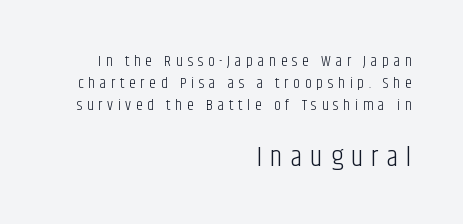
{"serif": "no", "italic": "no", "bold": "no", "weight": "light", "width": "condensed", "stroke_contrast": "low", "x_height": "large", "monospaced": "no", "underline": "no", "align": "right", "line_spacing": "normal", "line_spacing_ratio": 1.38, "letter_spacing": "wide", "letter_spacing_em": 0.28, "larger_block": "second", "size_ratio": 1.75, "glyph_px": 28}
